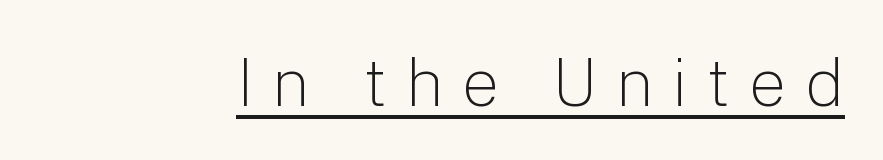
{"serif": "no", "italic": "no", "bold": "no", "weight": "light", "width": "normal", "stroke_contrast": "low", "x_height": "medium", "monospaced": "no", "underline": "yes", "letter_spacing": "wide", "letter_spacing_em": 0.27, "glyph_px": 67}
